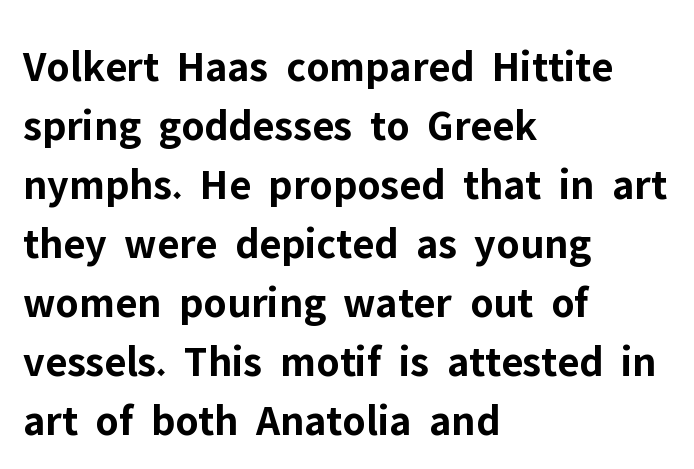
The image shows 44 px bold sans-serif type, upright; set left-aligned, normal line spacing (1.34x), normal letter spacing, not underlined; low stroke contrast and a medium x-height.
